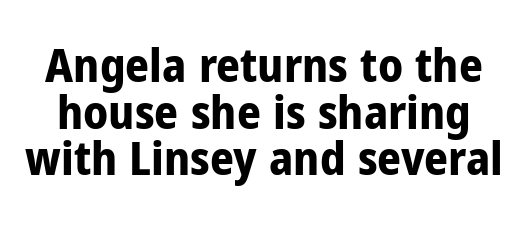
Q: Is the text bold? A: Yes.
Q: Is the text italic (slanted)? A: No, it is upright.
Q: Is the typeface a serif or a sans-serif typeface? A: Sans-serif.
Q: Is the text underlined? A: No.
Q: Is the spacing between letters normal or unusually wide? A: Normal.
Q: Is the spacing between lines tight, normal or loose? A: Tight.
Q: Width (condensed, normal, or wide)? A: Condensed.
Q: Stroke contrast? A: Low.
Q: x-height? A: Medium.
Q: Monospaced? A: No.
